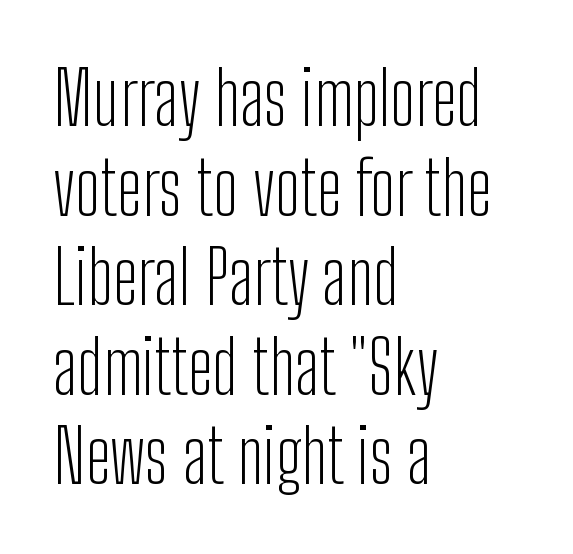
The image shows 74 px light, condensed sans-serif type, upright; set left-aligned, line spacing 1.21x, normal letter spacing, not underlined; low stroke contrast and a medium x-height.
